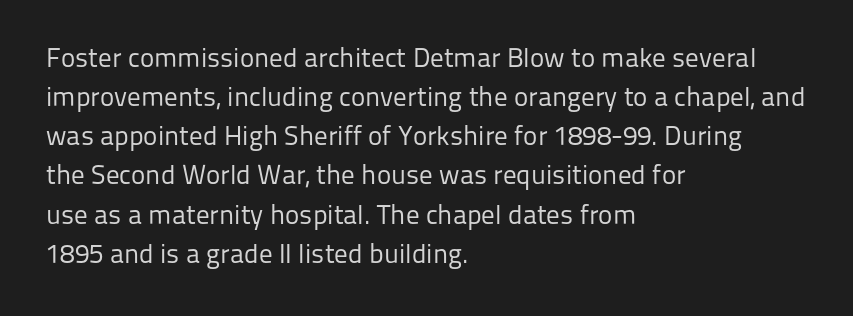
Default kerning and tracking; the words read as compact shapes. No heavy texture on the line: the type isn't bold. A roman cut, with each character standing at attention. Notice how the passage keeps a crisp vertical edge on the left only. Bare-footed words on every line.
